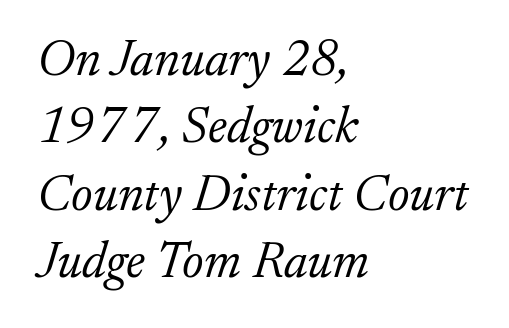
Q: Is the text bold? A: No.
Q: Is the text italic (slanted)? A: Yes, it leans right by about 17 degrees.
Q: Is the typeface a serif or a sans-serif typeface? A: Serif.
Q: Is the text underlined? A: No.
Q: How is the paragraph aligned? A: Left-aligned.
Q: Is the spacing between letters normal or unusually wide? A: Normal.
Q: Is the spacing between lines tight, normal or loose? A: Normal.
Q: Width (condensed, normal, or wide)? A: Normal.
Q: Stroke contrast? A: Low.
Q: x-height? A: Small.
Q: Monospaced? A: No.
